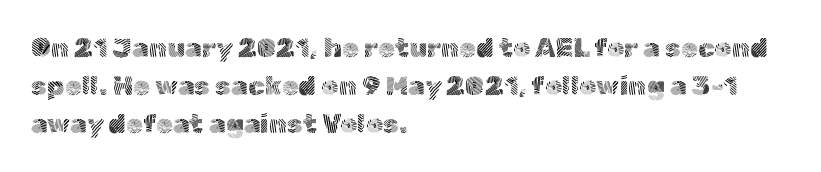
The designer left line spacing at the default. A classic flush-left, rag-right setting is used for this passage. The font sits on the lighter half of the weight spectrum, regular included. The letters stand straight up with perfectly vertical stems. No word sits above an underline.
